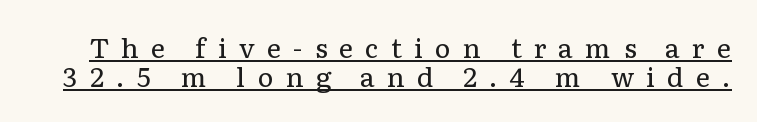
Beneath each row of characters lies a ruled line. Weight: in the light-to-regular range. Tall strokes in this sample are plumb rather than angled. In terms of leading, this rendering errs on the cramped side. Display-style spreading of the glyphs; the letterfit is very open.
